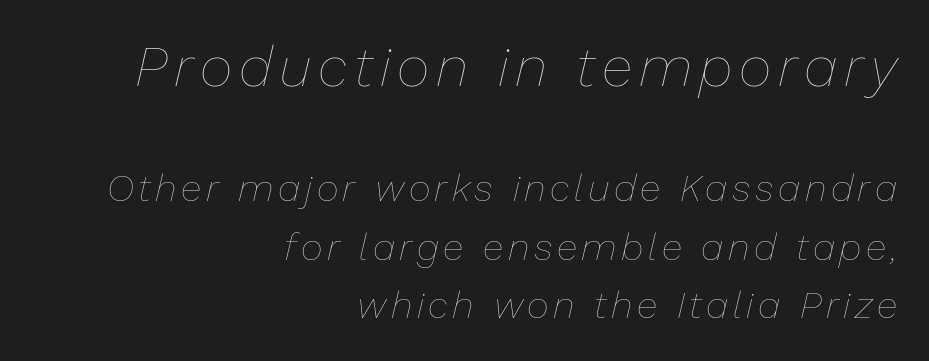
The image shows 57 px thin type, italic (leaning right); set right-aligned, normal line spacing (1.54x), not underlined; the first (top) block is 1.5x larger; low stroke contrast and a medium x-height.
